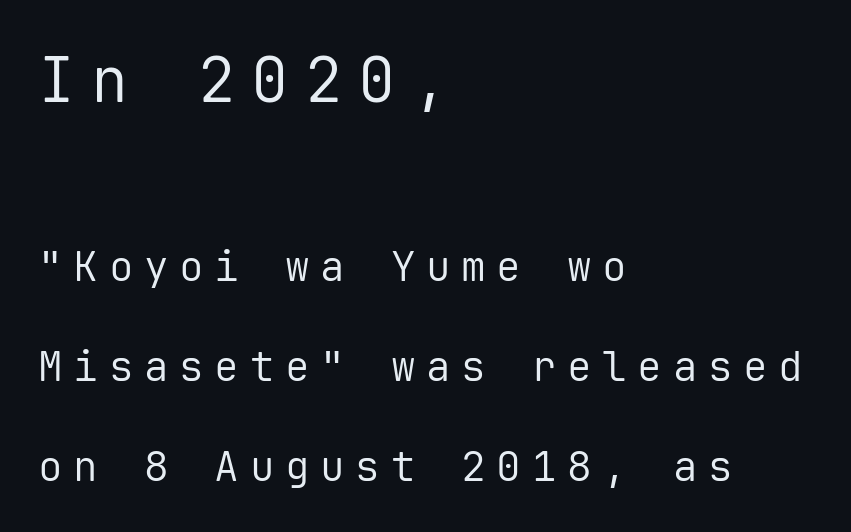
The image shows 62 px regular-weight sans-serif type, upright, monospaced; set left-aligned, loose line spacing (2.44x), unusually wide letter spacing (+0.26 em), not underlined; the first (top) block is 1.51x larger; low stroke contrast and a medium x-height.
